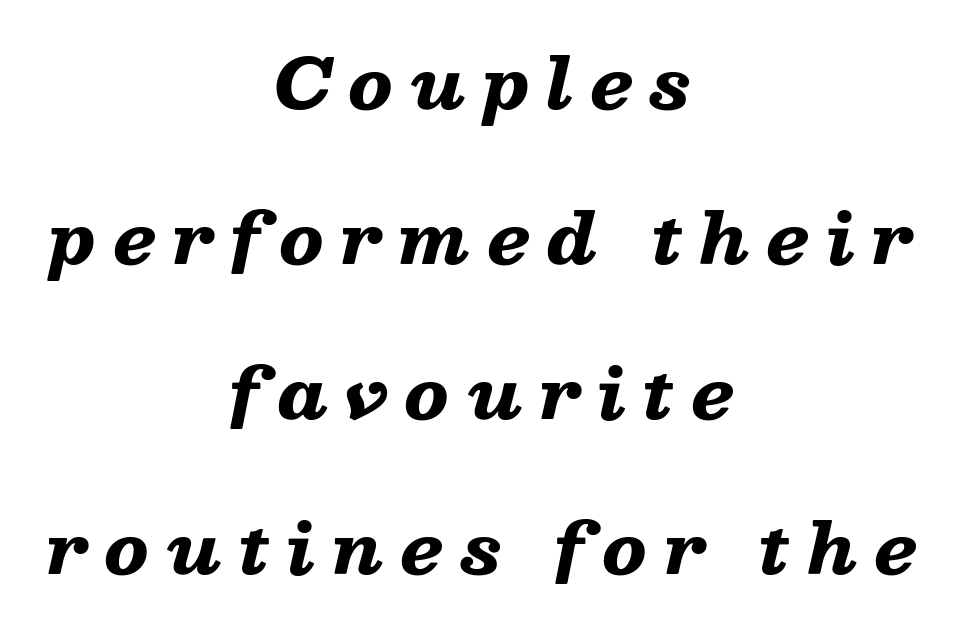
Q: Is the text bold? A: Yes.
Q: Is the text italic (slanted)? A: Yes, it leans right by about 13 degrees.
Q: Is the text underlined? A: No.
Q: How is the paragraph aligned? A: Centered.
Q: Is the spacing between letters normal or unusually wide? A: Unusually wide.
Q: Is the spacing between lines tight, normal or loose? A: Loose.
Q: Width (condensed, normal, or wide)? A: Wide.
Q: Stroke contrast? A: Low.
Q: x-height? A: Medium.
Q: Monospaced? A: No.
